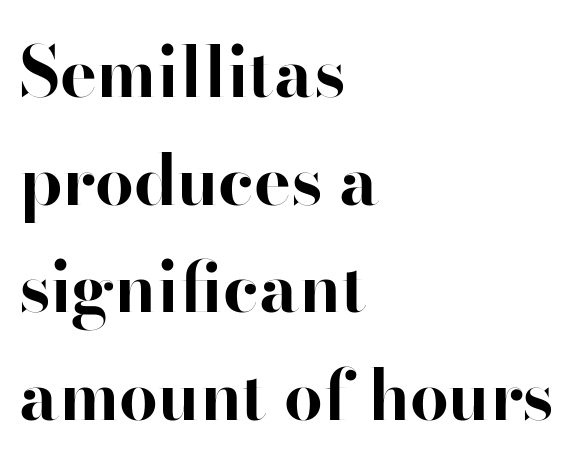
{"serif": "no", "italic": "no", "bold": "yes", "weight": "bold", "width": "normal", "stroke_contrast": "high", "x_height": "small", "monospaced": "no", "underline": "no", "align": "left", "line_spacing": "normal", "line_spacing_ratio": 1.56, "letter_spacing": "normal", "letter_spacing_em": 0.0, "glyph_px": 69}
